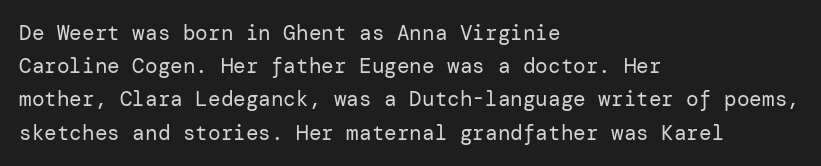
Q: Is the text bold? A: No.
Q: Is the text italic (slanted)? A: No, it is upright.
Q: Is the text underlined? A: No.
Q: How is the paragraph aligned? A: Left-aligned.
Q: Is the spacing between letters normal or unusually wide? A: Normal.
Q: Is the spacing between lines tight, normal or loose? A: Normal.
